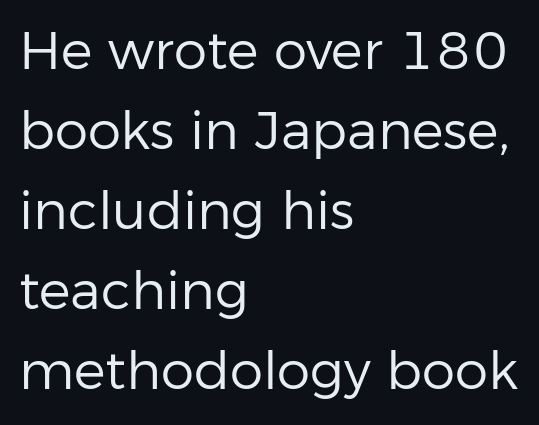
The image shows 53 px regular-weight sans-serif type, upright; set left-aligned, normal line spacing (1.51x), normal letter spacing, not underlined; low stroke contrast and a medium x-height.
